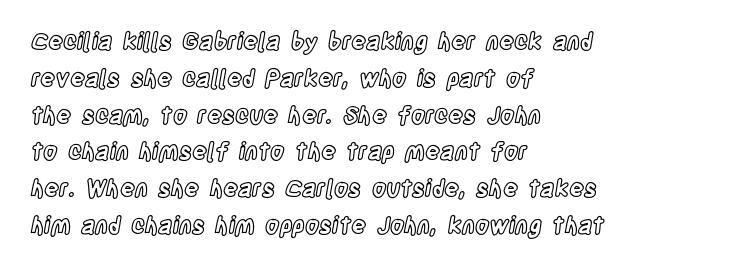
{"underline": "no", "align": "left", "line_spacing": "normal", "line_spacing_ratio": 1.6, "letter_spacing": "normal", "letter_spacing_em": 0.0, "glyph_px": 23}
